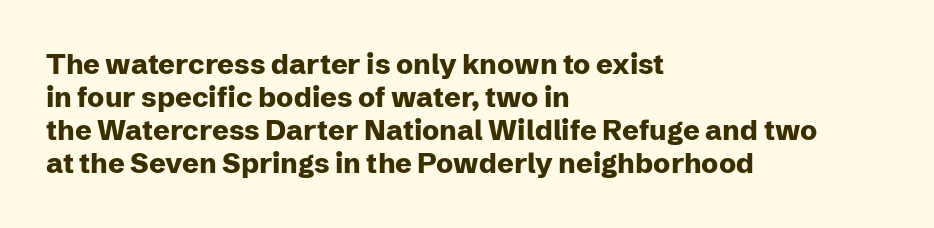
What stands out about the letter spacing? Nothing — it is the standard amount. Looks like regular typesetting: each glyph gets only the width it needs. Bold? Absolutely — the strokes are thick and heavy. The type sits square on the baseline with zero lean. Quick note: underline off.
